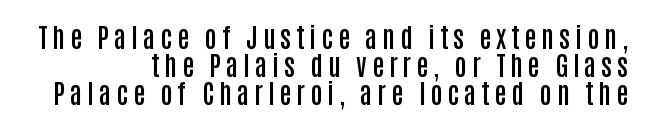
{"italic": "no", "bold": "semi", "underline": "no", "align": "right", "line_spacing": "tight", "line_spacing_ratio": 1.03, "glyph_px": 27}
